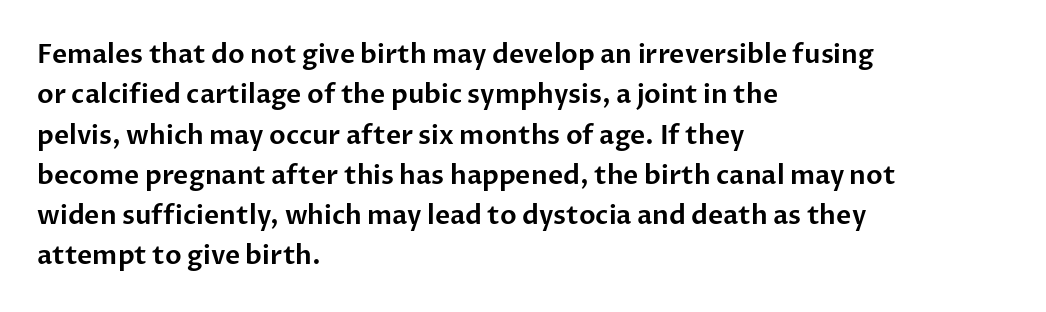
Q: Is the text italic (slanted)? A: No, it is upright.
Q: Is the text underlined? A: No.
Q: How is the paragraph aligned? A: Left-aligned.
Q: Is the spacing between letters normal or unusually wide? A: Normal.
Q: Is the spacing between lines tight, normal or loose? A: Normal.
